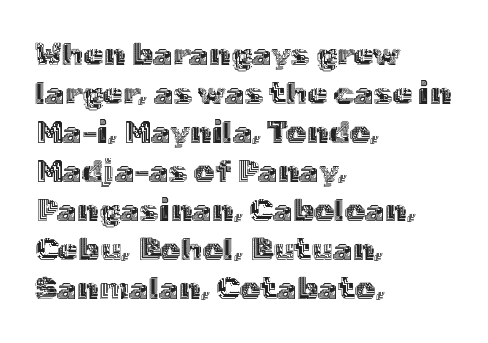
Notice how the passage keeps a crisp vertical edge on the left only. Clear beneath every line of the passage. It's the straight-up-and-down kind of type. Here the designer chose a conventional face with non-uniform glyph widths. Honestly, the letter spacing is just normal — you wouldn't notice it.
